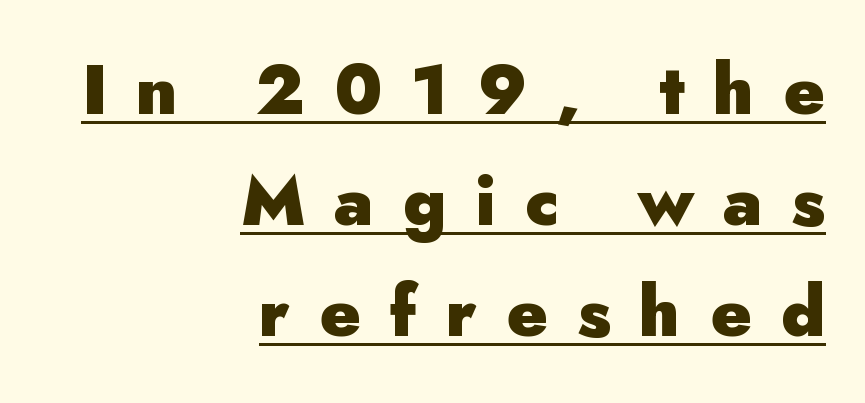
{"serif": "no", "italic": "no", "bold": "yes", "weight": "heavy", "width": "normal", "stroke_contrast": "low", "x_height": "small", "monospaced": "no", "underline": "yes", "align": "right", "line_spacing": "normal", "line_spacing_ratio": 1.61, "letter_spacing": "wide", "letter_spacing_em": 0.42, "glyph_px": 69}
